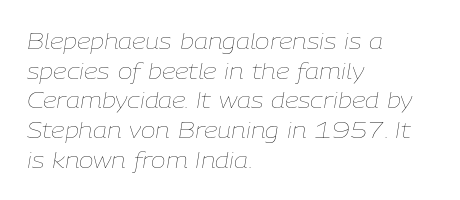
Q: Is the text bold? A: No.
Q: Is the text italic (slanted)? A: Yes, it leans right by about 9 degrees.
Q: Is the text underlined? A: No.
Q: How is the paragraph aligned? A: Left-aligned.
Q: Is the spacing between letters normal or unusually wide? A: Normal.
Q: Is the spacing between lines tight, normal or loose? A: Normal.
